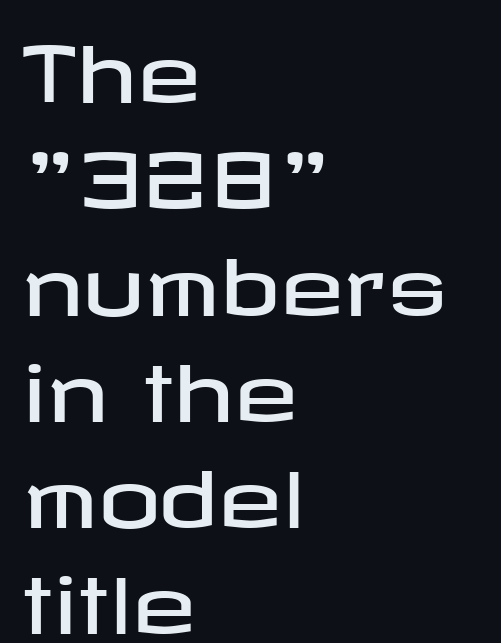
Normally led — the rows are evenly, conventionally spaced. Serifs: no, the terminals of the letterforms are clean. These lines keep a tight, regular rhythm from letter to letter. Lines of text with bare space underneath.
